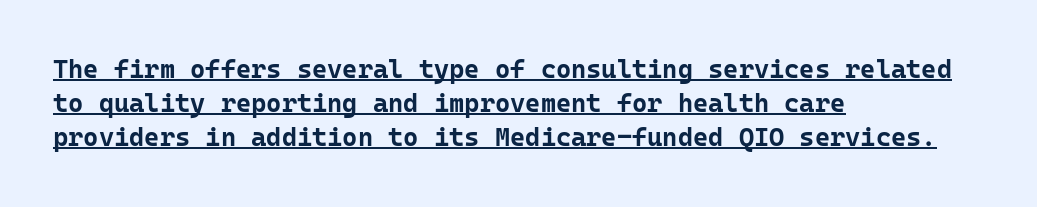
Q: Is the text bold? A: Yes.
Q: Is the text italic (slanted)? A: No, it is upright.
Q: Is the text underlined? A: Yes.
Q: How is the paragraph aligned? A: Left-aligned.
Q: Is the spacing between letters normal or unusually wide? A: Normal.
Q: Is the spacing between lines tight, normal or loose? A: Normal.
